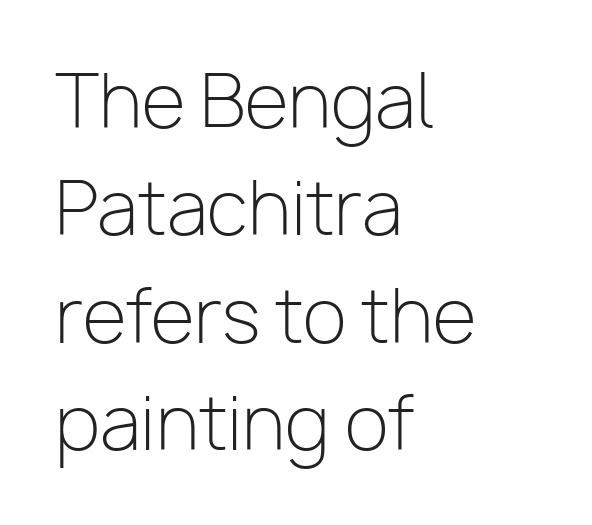
Q: Is the text bold? A: No.
Q: Is the text italic (slanted)? A: No, it is upright.
Q: Is the typeface a serif or a sans-serif typeface? A: Sans-serif.
Q: Is the text underlined? A: No.
Q: How is the paragraph aligned? A: Left-aligned.
Q: Is the spacing between letters normal or unusually wide? A: Normal.
Q: Is the spacing between lines tight, normal or loose? A: Normal.
Q: Width (condensed, normal, or wide)? A: Normal.
Q: Stroke contrast? A: Low.
Q: x-height? A: Medium.
Q: Monospaced? A: No.
